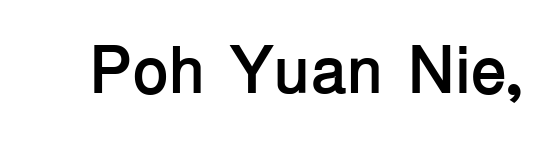
The image shows 66 px semibold sans-serif type, upright; set normal letter spacing, not underlined; low stroke contrast and a medium x-height.
